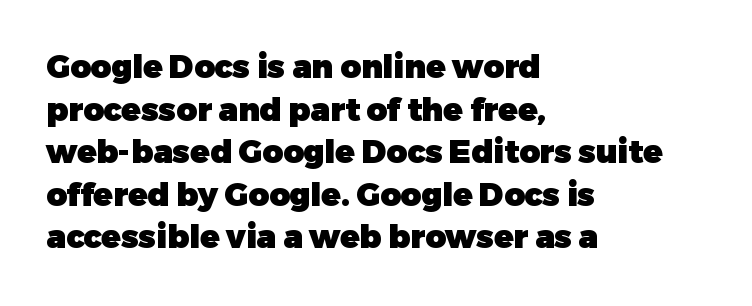
Q: Is the text bold? A: Yes.
Q: Is the text italic (slanted)? A: No, it is upright.
Q: Is the typeface a serif or a sans-serif typeface? A: Sans-serif.
Q: Is the text underlined? A: No.
Q: How is the paragraph aligned? A: Left-aligned.
Q: Is the spacing between letters normal or unusually wide? A: Normal.
Q: Is the spacing between lines tight, normal or loose? A: Normal.
Q: Width (condensed, normal, or wide)? A: Normal.
Q: Stroke contrast? A: Low.
Q: x-height? A: Medium.
Q: Monospaced? A: No.
